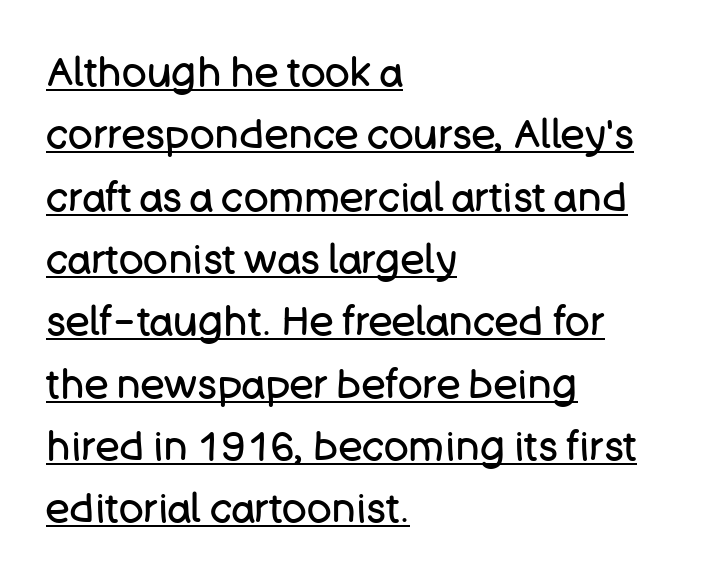
Q: Is the text bold? A: No.
Q: Is the text italic (slanted)? A: No, it is upright.
Q: Is the typeface a serif or a sans-serif typeface? A: Sans-serif.
Q: Is the text underlined? A: Yes.
Q: How is the paragraph aligned? A: Left-aligned.
Q: Is the spacing between letters normal or unusually wide? A: Normal.
Q: Is the spacing between lines tight, normal or loose? A: Normal.
Q: Width (condensed, normal, or wide)? A: Normal.
Q: Stroke contrast? A: Low.
Q: x-height? A: Large.
Q: Monospaced? A: No.
